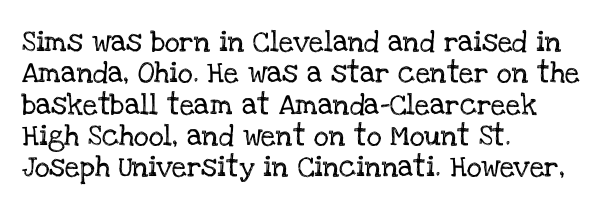
The image shows 21 px text type, upright; set left-aligned, normal line spacing (1.49x), normal letter spacing, not underlined.
